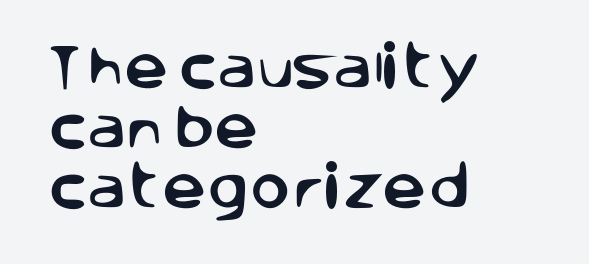
{"serif": "no", "italic": "no", "width": "normal", "stroke_contrast": "low", "x_height": "large", "monospaced": "no", "underline": "no", "align": "left", "line_spacing_ratio": 1.22, "letter_spacing": "normal", "letter_spacing_em": 0.0, "glyph_px": 49}
